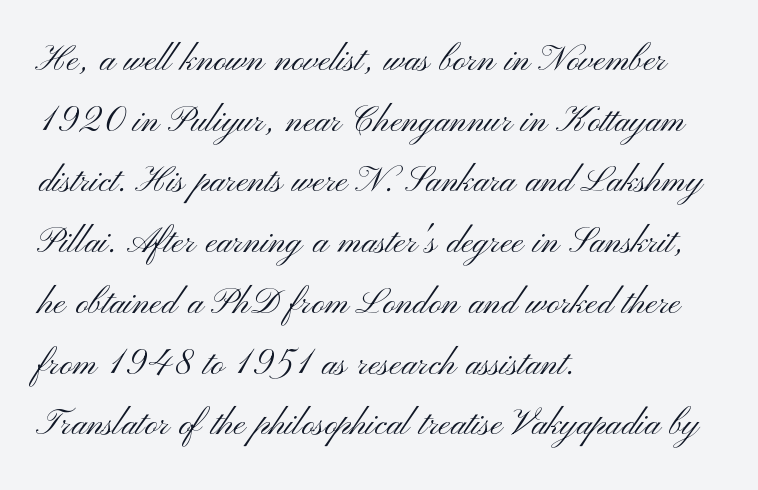
{"serif": "no", "bold": "no", "weight": "light", "width": "wide", "stroke_contrast": "medium", "x_height": "small", "monospaced": "no", "underline": "no", "align": "left", "line_spacing": "normal", "line_spacing_ratio": 1.38, "letter_spacing": "normal", "letter_spacing_em": 0.0, "glyph_px": 44}
